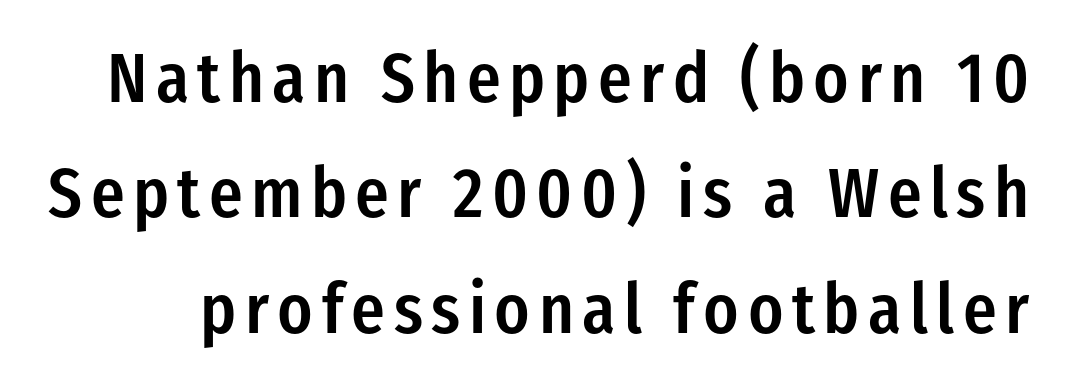
The image shows 70 px semibold, condensed sans-serif type, upright; set normal line spacing (1.65x), not underlined; low stroke contrast and a medium x-height.
